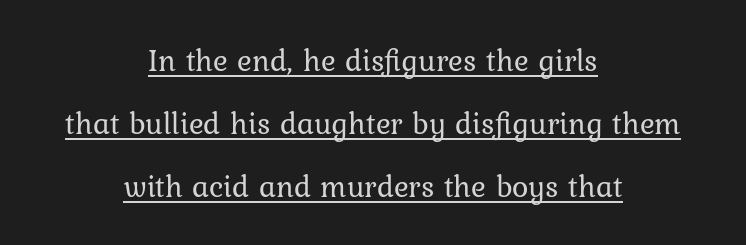
Observe the ordinary spacing: letters are neighbours, not strangers. If you measured baseline to baseline, you'd find a long distance. The font is comparable to plain body text, perhaps lighter. The passage shown is typed in a proportional face where columns would drift.
